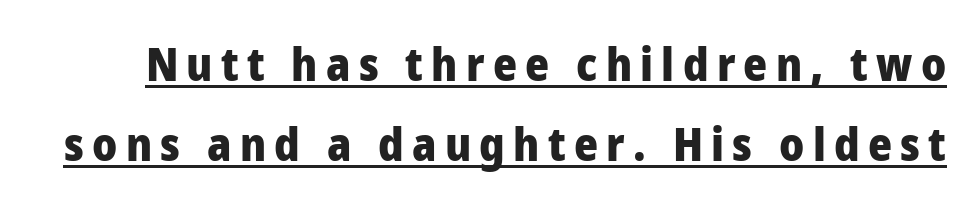
Q: Is the text bold? A: Yes.
Q: Is the text italic (slanted)? A: No, it is upright.
Q: Is the typeface a serif or a sans-serif typeface? A: Sans-serif.
Q: Is the text underlined? A: Yes.
Q: Width (condensed, normal, or wide)? A: Normal.
Q: Stroke contrast? A: Low.
Q: x-height? A: Medium.
Q: Monospaced? A: No.
